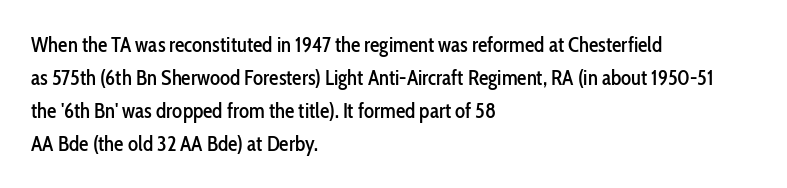
{"italic": "no", "underline": "no", "align": "left", "line_spacing": "normal", "line_spacing_ratio": 1.57, "letter_spacing": "normal", "letter_spacing_em": 0.0, "glyph_px": 21}
